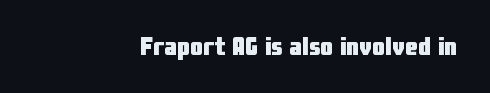
{"italic": "no", "bold": "yes", "underline": "no", "align": "right", "letter_spacing": "normal", "letter_spacing_em": 0.0, "glyph_px": 26}
